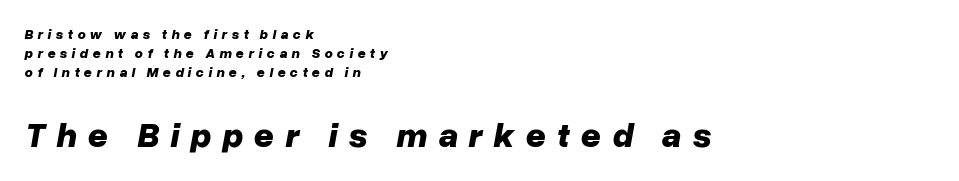
The image shows 35 px bold type, italic (leaning right); set left-aligned, normal line spacing (1.37x), unusually wide letter spacing (+0.31 em), not underlined; the second (bottom) block is 2.5x larger; low stroke contrast and a medium x-height.
